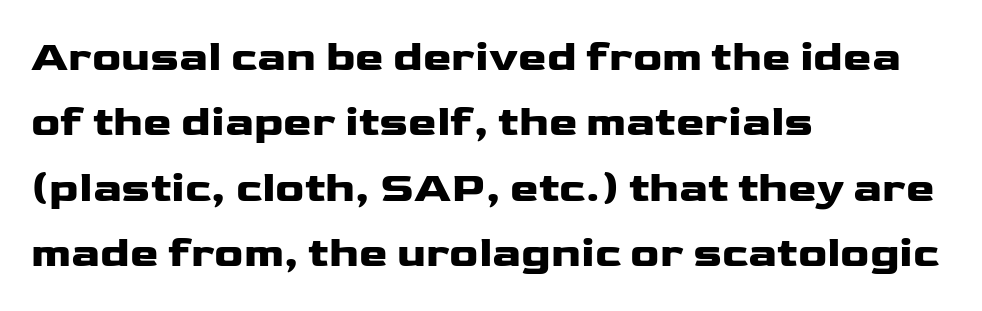
Q: Is the text bold? A: Yes.
Q: Is the text italic (slanted)? A: No, it is upright.
Q: Is the typeface a serif or a sans-serif typeface? A: Sans-serif.
Q: Is the text underlined? A: No.
Q: How is the paragraph aligned? A: Left-aligned.
Q: Is the spacing between letters normal or unusually wide? A: Normal.
Q: Is the spacing between lines tight, normal or loose? A: Normal.
Q: Width (condensed, normal, or wide)? A: Wide.
Q: Stroke contrast? A: Low.
Q: x-height? A: Medium.
Q: Monospaced? A: No.
